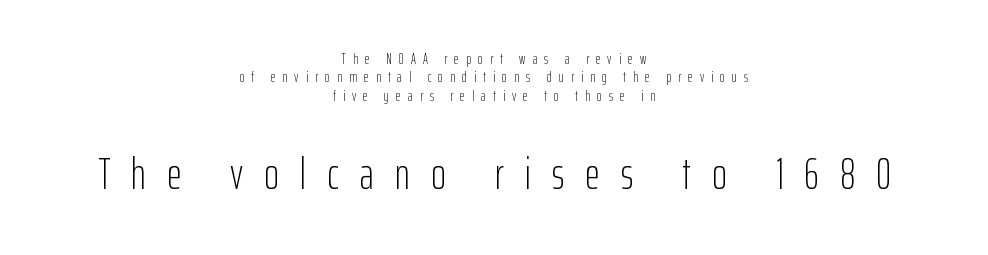
The designer gave the closing block more size than the opening block. Every stem runs plumb, perpendicular to the baseline. These lines are centered, leaving both edges ragged. The words here are not underlined.
